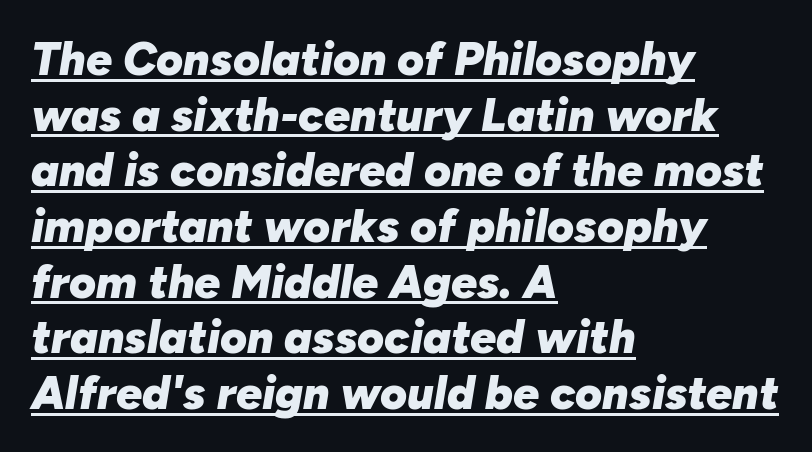
Q: Is the text bold? A: Yes.
Q: Is the text italic (slanted)? A: Yes, it leans right by about 10 degrees.
Q: Is the text underlined? A: Yes.
Q: How is the paragraph aligned? A: Left-aligned.
Q: Is the spacing between letters normal or unusually wide? A: Normal.
Q: Width (condensed, normal, or wide)? A: Normal.
Q: Stroke contrast? A: Low.
Q: x-height? A: Medium.
Q: Monospaced? A: No.
